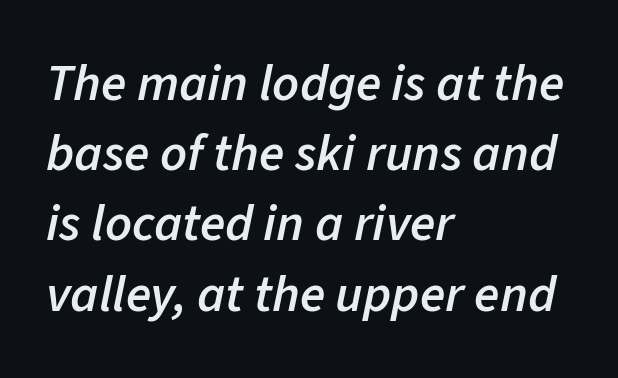
The image shows 52 px semibold type, italic (leaning right); set left-aligned, normal line spacing (1.35x), normal letter spacing, not underlined; low stroke contrast and a medium x-height.
